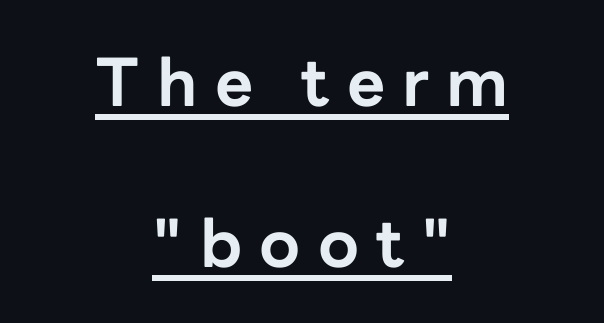
The image shows 66 px bold sans-serif type, upright; set centered, loose line spacing (2.44x), unusually wide letter spacing (+0.26 em), underlined; low stroke contrast and a medium x-height.
